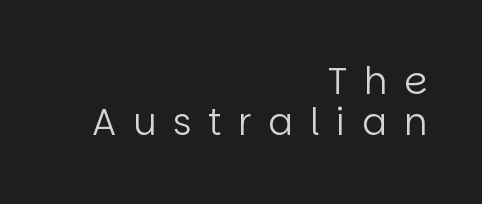
{"serif": "no", "italic": "no", "bold": "no", "weight": "regular", "width": "normal", "stroke_contrast": "low", "x_height": "large", "monospaced": "no", "underline": "no", "align": "right", "line_spacing": "tight", "line_spacing_ratio": 1.12, "letter_spacing": "wide", "letter_spacing_em": 0.45, "glyph_px": 37}
